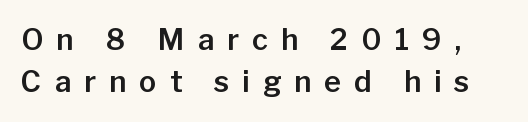
Q: Is the text italic (slanted)? A: No, it is upright.
Q: Is the typeface a serif or a sans-serif typeface? A: Sans-serif.
Q: Is the text underlined? A: No.
Q: Is the spacing between letters normal or unusually wide? A: Unusually wide.
Q: Is the spacing between lines tight, normal or loose? A: Normal.
Q: Width (condensed, normal, or wide)? A: Normal.
Q: Stroke contrast? A: Low.
Q: x-height? A: Medium.
Q: Monospaced? A: No.
